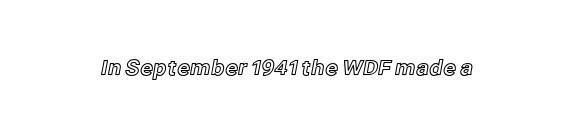
Q: Is the text italic (slanted)? A: Yes.
Q: Is the text underlined? A: No.
Q: Is the spacing between letters normal or unusually wide? A: Normal.
